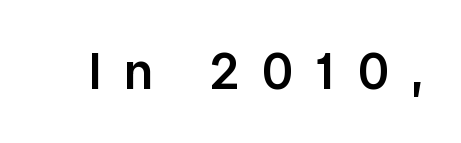
Q: Is the text bold? A: Semi-bold.
Q: Is the text italic (slanted)? A: No, it is upright.
Q: Is the typeface a serif or a sans-serif typeface? A: Sans-serif.
Q: Is the text underlined? A: No.
Q: Is the spacing between letters normal or unusually wide? A: Unusually wide.
Q: Width (condensed, normal, or wide)? A: Normal.
Q: Stroke contrast? A: Low.
Q: x-height? A: Medium.
Q: Monospaced? A: No.
